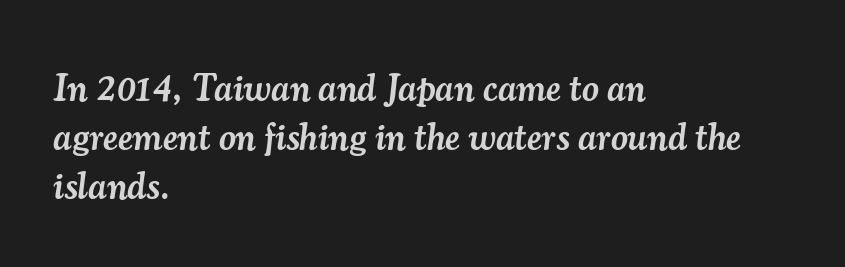
Q: Is the text bold? A: Semi-bold.
Q: Is the text italic (slanted)? A: Yes, it leans right by about 7 degrees.
Q: Is the typeface a serif or a sans-serif typeface? A: Serif.
Q: Is the text underlined? A: No.
Q: How is the paragraph aligned? A: Left-aligned.
Q: Is the spacing between letters normal or unusually wide? A: Normal.
Q: Is the spacing between lines tight, normal or loose? A: Normal.
Q: Width (condensed, normal, or wide)? A: Normal.
Q: Stroke contrast? A: Medium.
Q: x-height? A: Small.
Q: Monospaced? A: No.
